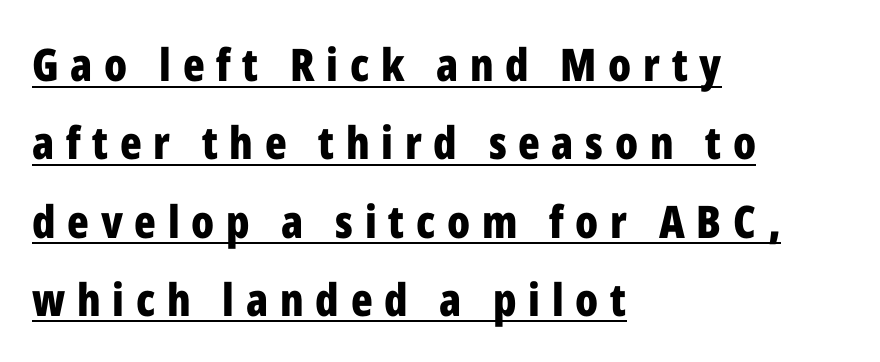
The image shows 45 px bold, condensed sans-serif type, upright; set left-aligned, line spacing 1.74x, unusually wide letter spacing (+0.26 em), underlined; low stroke contrast and a medium x-height.
